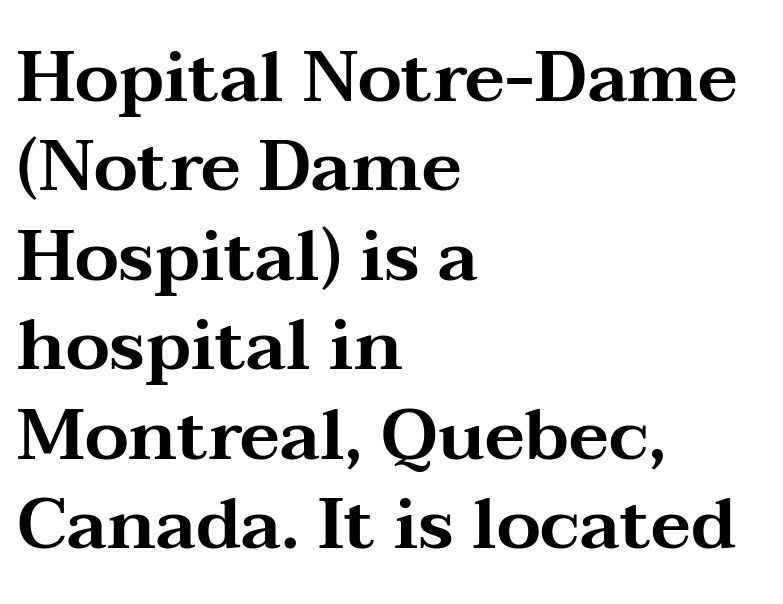
{"serif": "yes", "italic": "no", "width": "wide", "stroke_contrast": "medium", "x_height": "medium", "monospaced": "no", "underline": "no", "align": "left", "line_spacing": "normal", "line_spacing_ratio": 1.26, "letter_spacing": "normal", "letter_spacing_em": 0.0, "glyph_px": 71}
